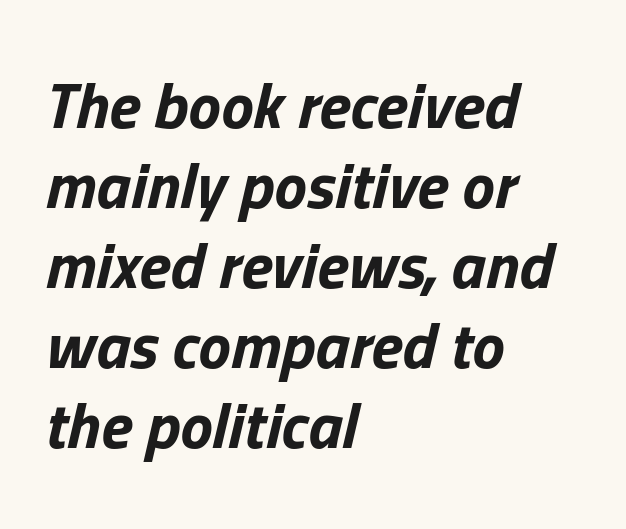
Q: Is the text bold? A: Yes.
Q: Is the text italic (slanted)? A: Yes, it leans right by about 13 degrees.
Q: Is the text underlined? A: No.
Q: How is the paragraph aligned? A: Left-aligned.
Q: Is the spacing between letters normal or unusually wide? A: Normal.
Q: Width (condensed, normal, or wide)? A: Normal.
Q: Stroke contrast? A: Low.
Q: x-height? A: Medium.
Q: Monospaced? A: No.
